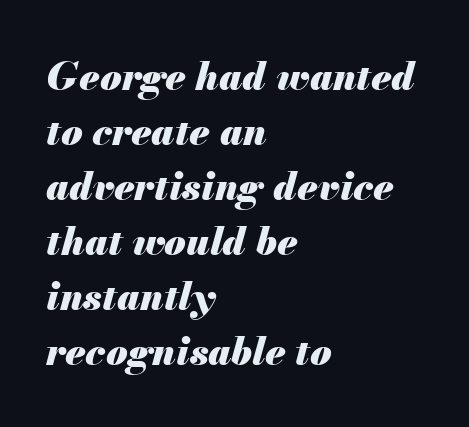
The image shows 39 px heavy type, italic (leaning right); set left-aligned, normal line spacing (1.41x), normal letter spacing, not underlined; medium stroke contrast and a small x-height.
